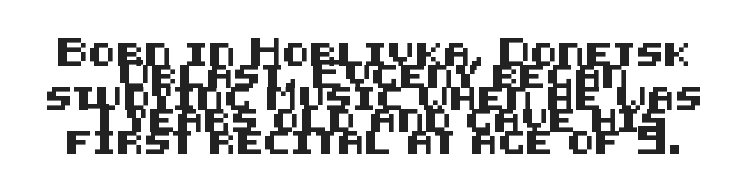
The letters sit at their default tracking, neither squeezed nor spread. Designer's note — italics off, roman on. This rendering features lettering with no underline. A typesetter would call this leading minimal, almost set solid.
